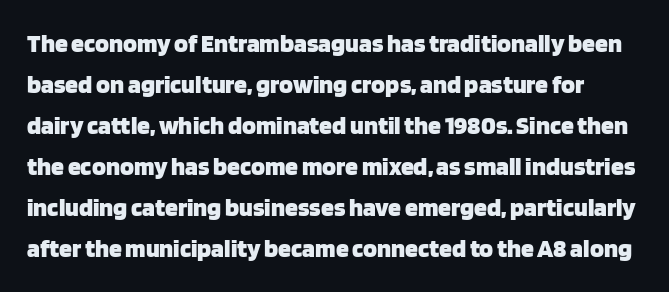
{"italic": "no", "bold": "yes", "underline": "no", "line_spacing": "normal", "line_spacing_ratio": 1.58, "letter_spacing": "normal", "letter_spacing_em": 0.0, "glyph_px": 26}
